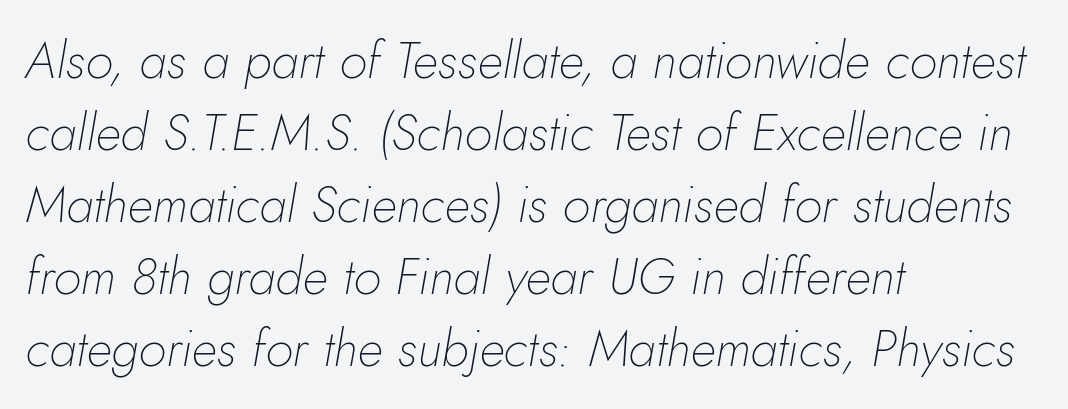
{"italic": "yes", "lean": "right", "slant_degrees": 10, "bold": "no", "weight": "thin", "width": "normal", "stroke_contrast": "low", "x_height": "small", "monospaced": "no", "underline": "no", "align": "left", "line_spacing": "normal", "line_spacing_ratio": 1.41, "letter_spacing": "normal", "letter_spacing_em": 0.0, "glyph_px": 51}
